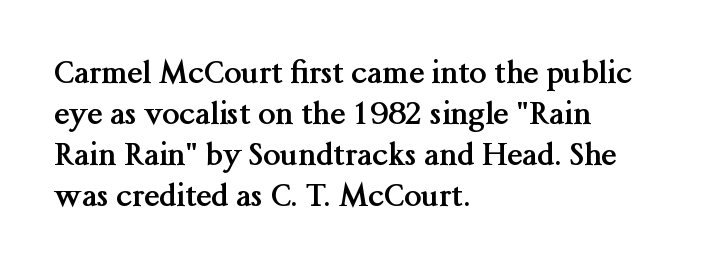
{"serif": "yes", "italic": "no", "bold": "yes", "weight": "semibold", "width": "normal", "stroke_contrast": "medium", "x_height": "medium", "monospaced": "no", "underline": "no", "align": "left", "line_spacing": "normal", "line_spacing_ratio": 1.32, "letter_spacing": "normal", "letter_spacing_em": 0.0, "glyph_px": 31}
